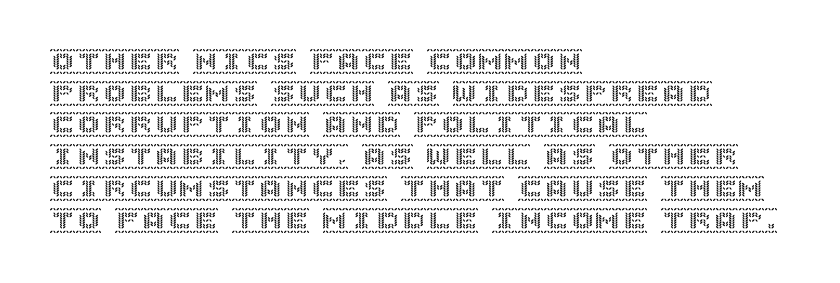
Q: Is the text italic (slanted)? A: No, it is upright.
Q: Is the text underlined? A: No.
Q: How is the paragraph aligned? A: Left-aligned.
Q: Is the spacing between letters normal or unusually wide? A: Normal.
